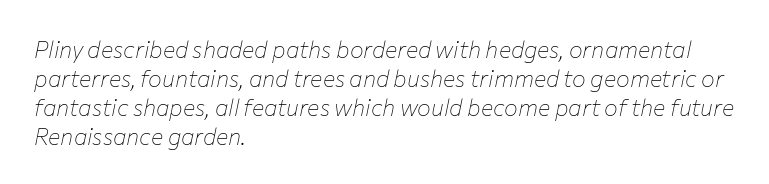
The image shows 23 px text type, italic (leaning right); set left-aligned, normal line spacing (1.26x), normal letter spacing, not underlined.
